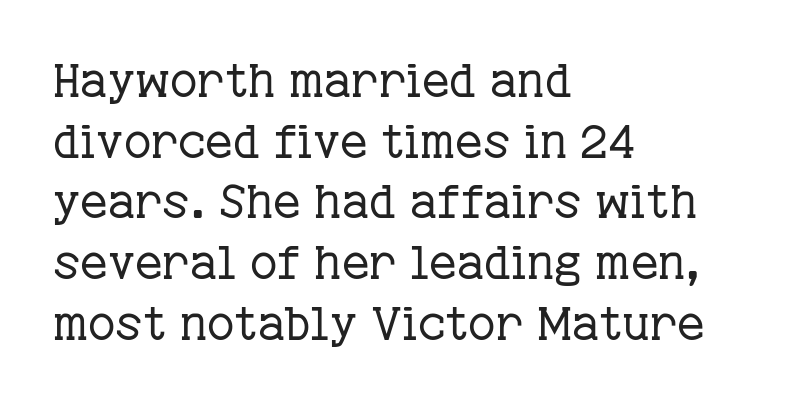
Horizontal bands of white between lines are of average thickness. Proportional: the letters do not fall into vertical columns. Line starts are locked; line ends wander. Typographically, this falls in the serif category. Bare-footed words on every line. Stroke mass is kept to a normal reading level or below.
